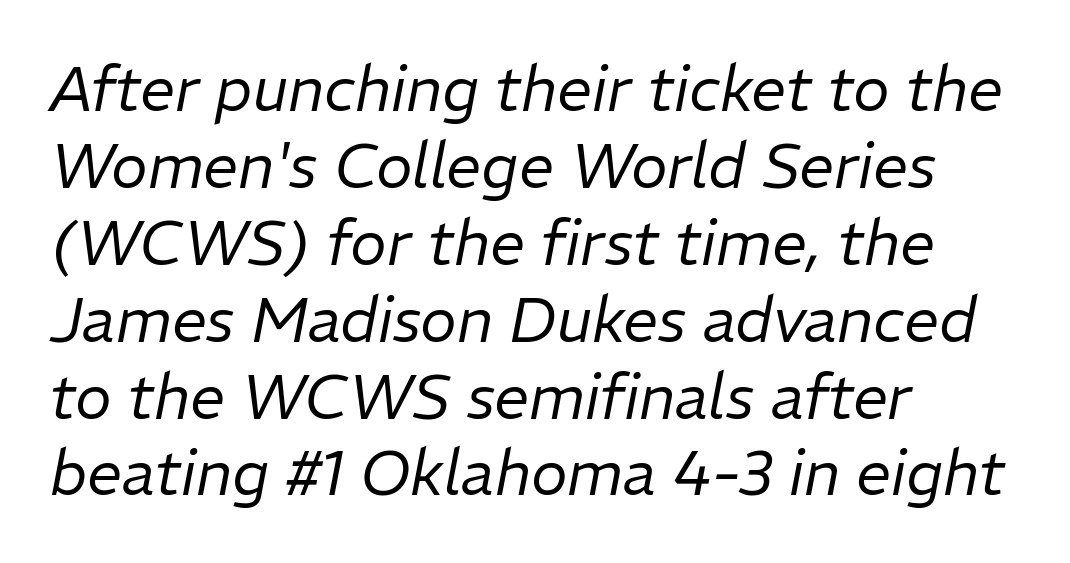
Caption: face not bold, strokes unweighted. The tracking reads as untouched default to a designer's eye. A typesetter would mark this as italic. Note the varied advance widths — an 'i' is clearly narrower than an 'm'. The paragraph shown leans on its left margin. Bare-footed words on every line.
